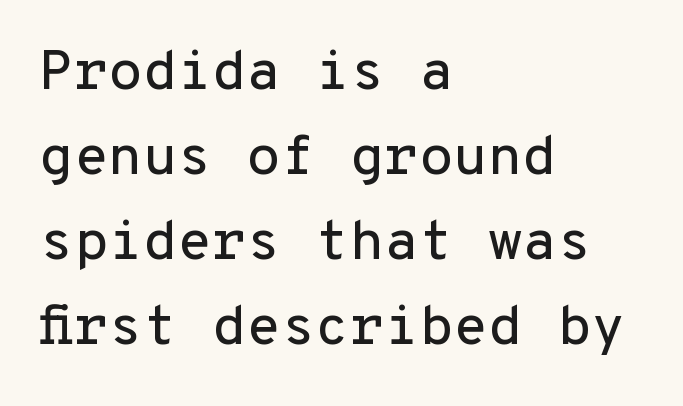
Regular leading. Nobody drew a line under any word here. Is the letter spacing exaggerated? No — it looks like the ordinary default. The rendering uses typewriter-style spacing with identical character cells.
